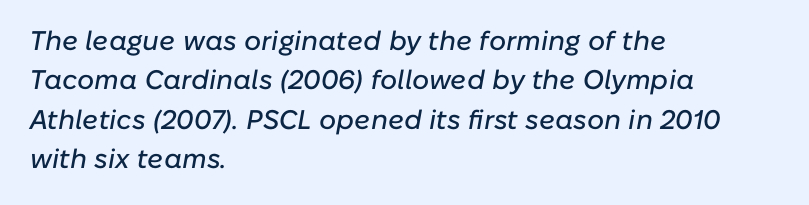
Q: Is the text italic (slanted)? A: Yes, it leans right by about 10 degrees.
Q: Is the text underlined? A: No.
Q: How is the paragraph aligned? A: Left-aligned.
Q: Is the spacing between letters normal or unusually wide? A: Normal.
Q: Is the spacing between lines tight, normal or loose? A: Normal.
